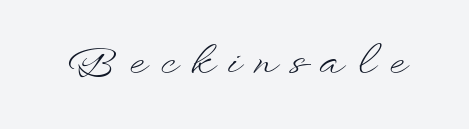
Stroke mass is kept to a normal reading level or below. Words float on clear page, feet unadorned. The passage shown is typed in a proportional face where columns would drift. The tracking reads as deliberately expanded to a designer's eye.
